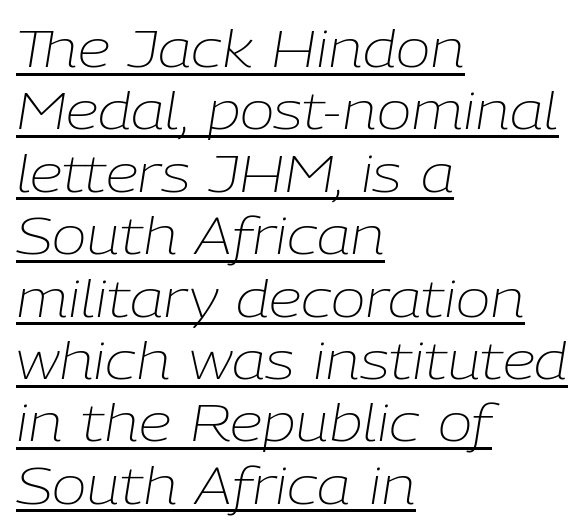
The image shows 52 px light type, italic (leaning right); set left-aligned, line spacing 1.2x, normal letter spacing, underlined; low stroke contrast and a medium x-height.
